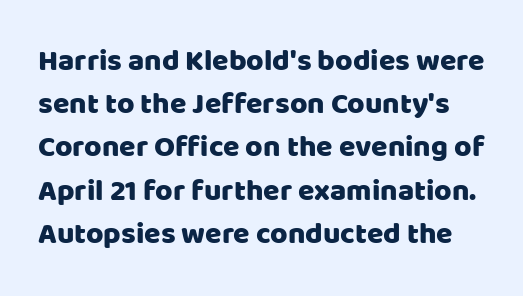
The face used here is proportionally spaced, like ordinary book or web type. The rows are spaced the way most documents space them. Compared with typical body copy, the letter spacing here is the same. A roman cut, with each character standing at attention. Nobody drew a line under any word here. Stroke terminals: plain, sans-serif.
